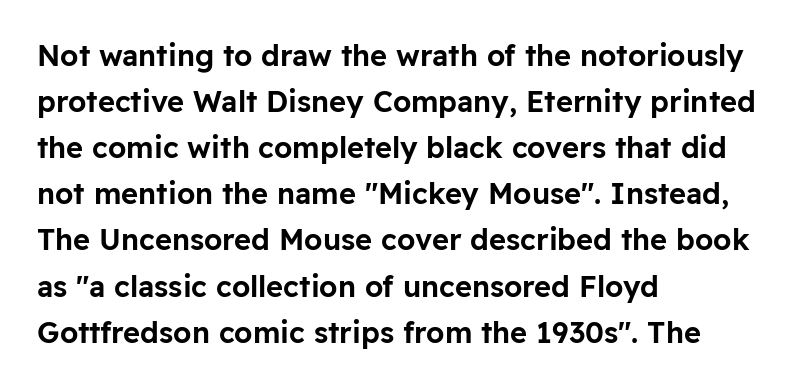
The image shows 29 px sans-serif type, upright; set left-aligned, normal line spacing (1.59x), normal letter spacing, not underlined; low stroke contrast and a medium x-height.
